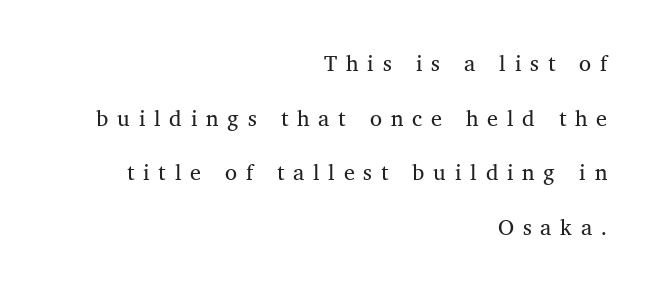
Decoration check: the copy has no underline. Compared with typical body copy, the letter spacing here is much looser. Summary of vertical rhythm: relaxed, with wide interline spacing. Every character sits straight up, as roman type does.
